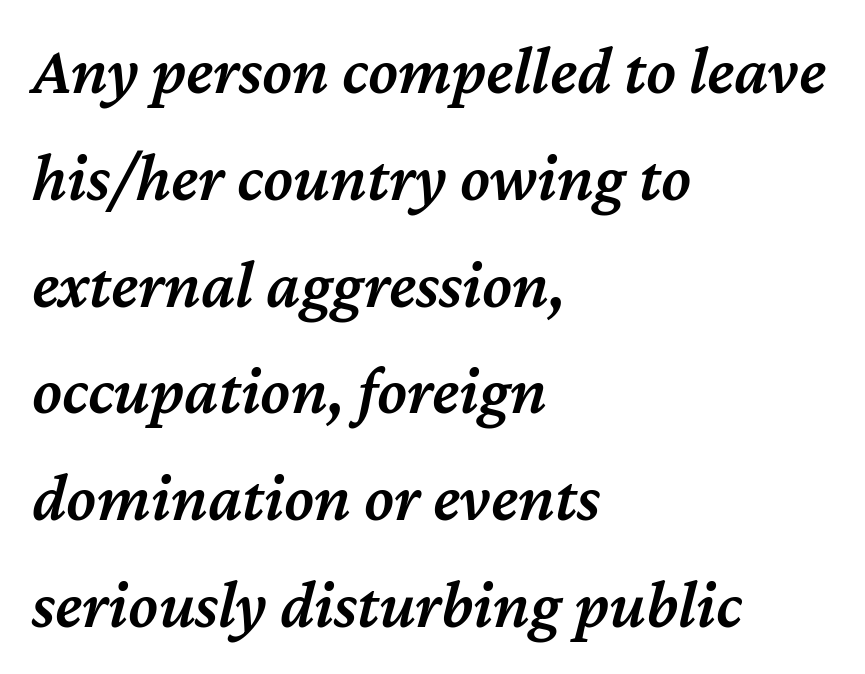
The image shows 68 px semibold type, italic (leaning right); set left-aligned, normal line spacing (1.57x), normal letter spacing, not underlined; medium stroke contrast and a medium x-height.
